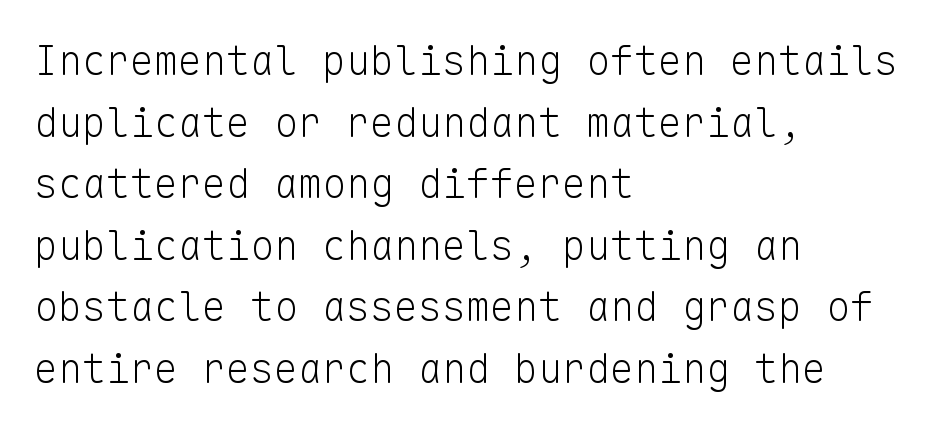
Has an underline been added? It has not. A student would call this left alignment; a typographer would say flush left, rag right. Leading matches the norm, producing a regular column. Compared with typical body copy, the letter spacing here is the same.
